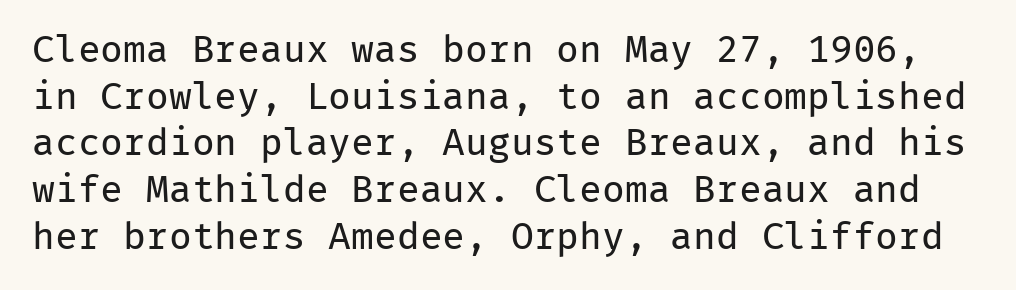
{"serif": "no", "italic": "no", "bold": "no", "weight": "regular", "width": "normal", "stroke_contrast": "low", "x_height": "medium", "monospaced": "yes", "underline": "no", "line_spacing_ratio": 1.23, "letter_spacing": "normal", "letter_spacing_em": 0.0, "glyph_px": 38}
